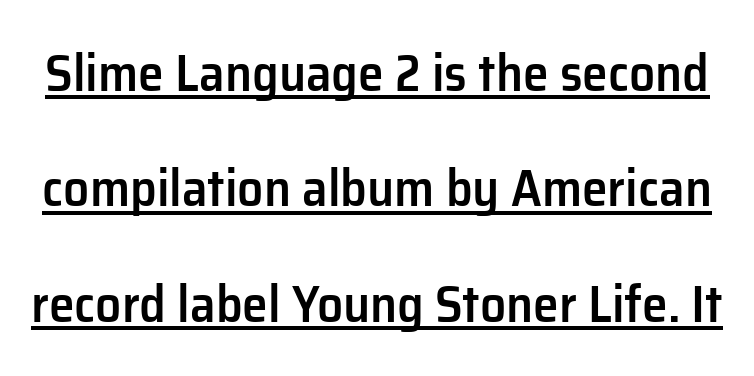
The image shows 52 px semibold sans-serif type, upright; set loose line spacing (2.22x), normal letter spacing, underlined; low stroke contrast and a medium x-height.
